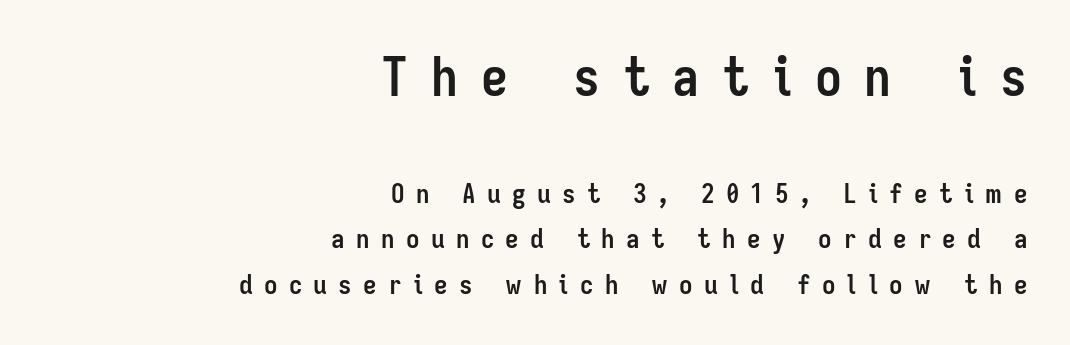
The image shows 54 px semibold, condensed sans-serif type, upright; set right-aligned, normal line spacing (1.67x), unusually wide letter spacing (+0.42 em), not underlined; the first (top) block is 2.0x larger; low stroke contrast and a medium x-height.
